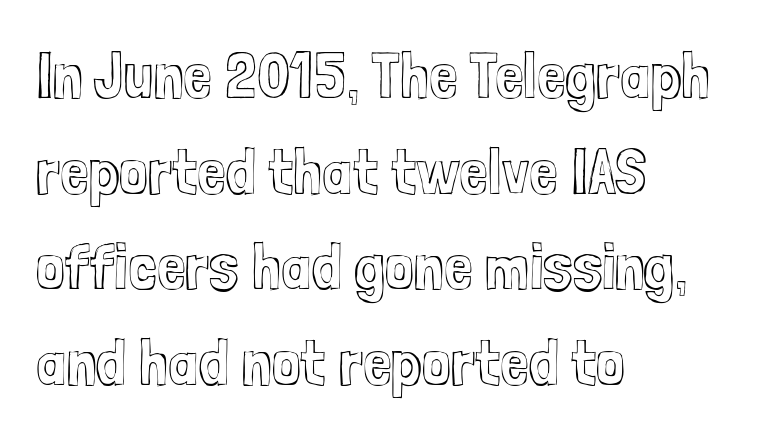
Q: Is the text italic (slanted)? A: No, it is upright.
Q: Is the text underlined? A: No.
Q: How is the paragraph aligned? A: Left-aligned.
Q: Is the spacing between letters normal or unusually wide? A: Normal.
Q: Is the spacing between lines tight, normal or loose? A: Normal.
Q: Width (condensed, normal, or wide)? A: Condensed.
Q: x-height? A: Medium.
Q: Monospaced? A: No.
